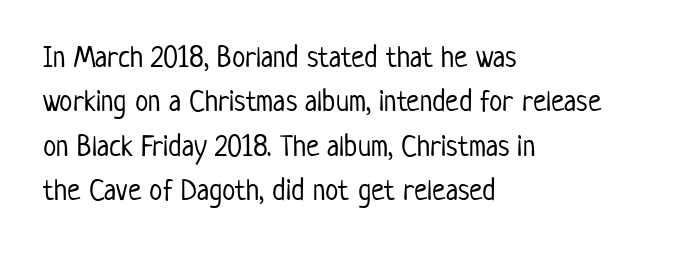
Q: Is the text bold? A: No.
Q: Is the text italic (slanted)? A: No, it is upright.
Q: Is the typeface a serif or a sans-serif typeface? A: Sans-serif.
Q: Is the text underlined? A: No.
Q: How is the paragraph aligned? A: Left-aligned.
Q: Is the spacing between letters normal or unusually wide? A: Normal.
Q: Is the spacing between lines tight, normal or loose? A: Normal.
Q: Width (condensed, normal, or wide)? A: Condensed.
Q: Stroke contrast? A: Low.
Q: x-height? A: Medium.
Q: Monospaced? A: No.
